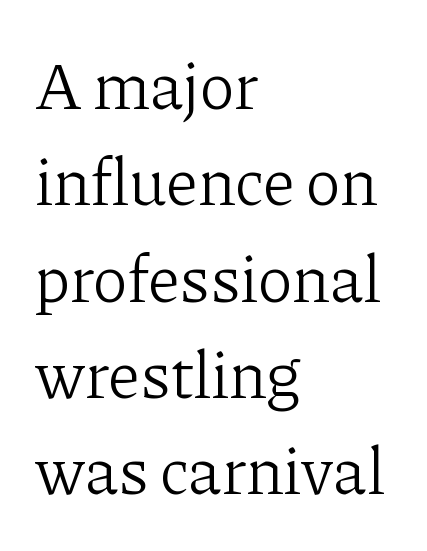
The image shows 66 px light serif type, upright; set left-aligned, normal line spacing (1.46x), normal letter spacing, not underlined; low stroke contrast and a medium x-height.
